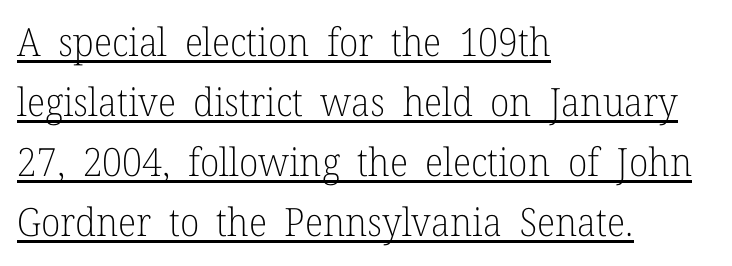
{"serif": "yes", "italic": "no", "bold": "no", "weight": "light", "width": "normal", "stroke_contrast": "low", "x_height": "medium", "monospaced": "no", "underline": "yes", "align": "left", "line_spacing": "normal", "line_spacing_ratio": 1.54, "letter_spacing": "normal", "letter_spacing_em": 0.0, "glyph_px": 39}
